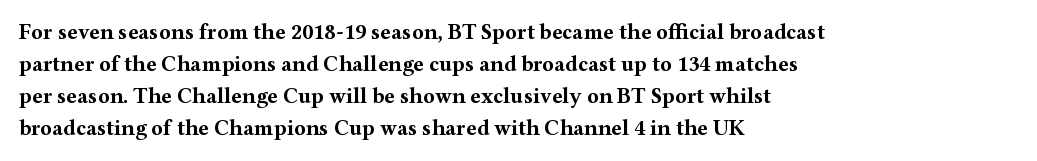
Q: Is the text bold? A: Yes.
Q: Is the text italic (slanted)? A: No, it is upright.
Q: Is the text underlined? A: No.
Q: How is the paragraph aligned? A: Left-aligned.
Q: Is the spacing between letters normal or unusually wide? A: Normal.
Q: Is the spacing between lines tight, normal or loose? A: Normal.
